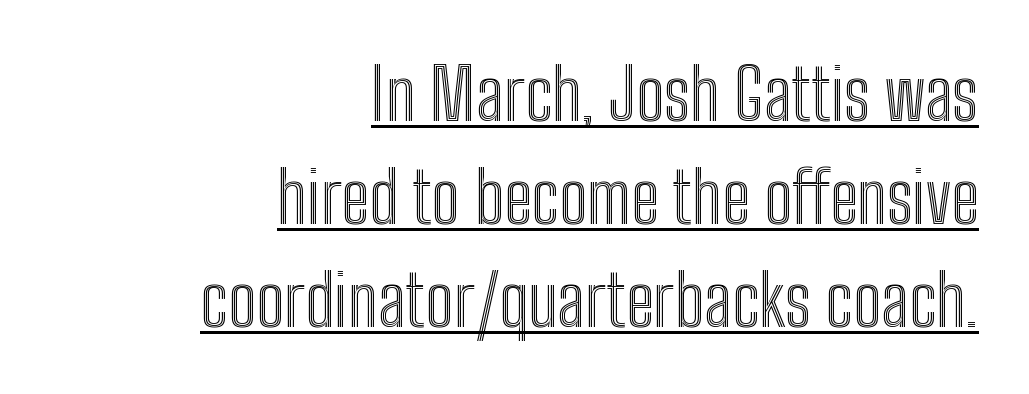
These lines are rendered in a variable-pitch font. Compared with undecorated copy, this sample adds a rule below the words. The lettering holds an erect, upright posture throughout. A typesetter would call this zero additional tracking. One-word summary of the alignment: right. Students, observe: this is what conventionally led text looks like.
